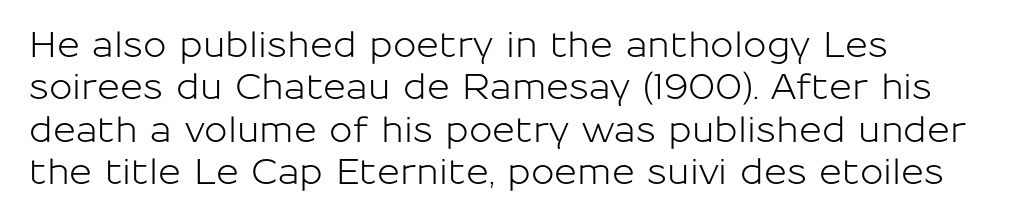
Q: Is the text italic (slanted)? A: No, it is upright.
Q: Is the typeface a serif or a sans-serif typeface? A: Sans-serif.
Q: Is the text underlined? A: No.
Q: How is the paragraph aligned? A: Left-aligned.
Q: Is the spacing between letters normal or unusually wide? A: Normal.
Q: Width (condensed, normal, or wide)? A: Normal.
Q: Stroke contrast? A: Low.
Q: x-height? A: Medium.
Q: Monospaced? A: No.
